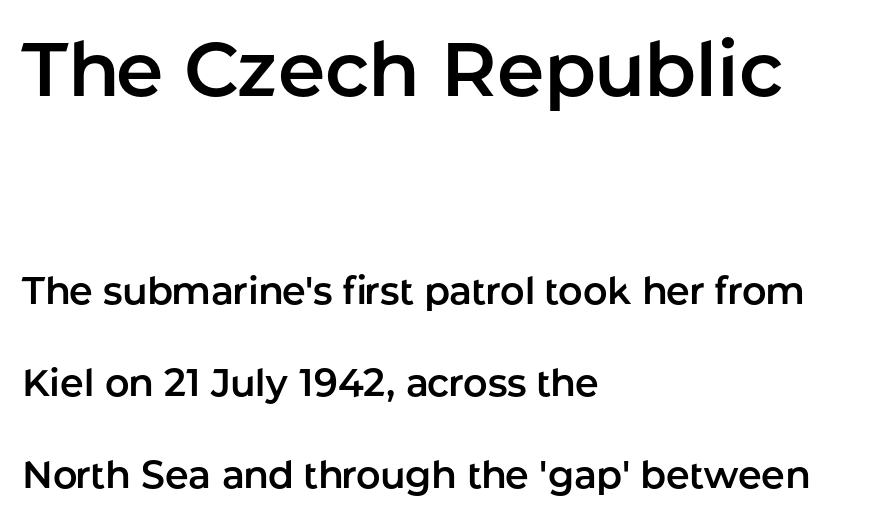
{"serif": "no", "italic": "no", "width": "normal", "stroke_contrast": "low", "x_height": "medium", "monospaced": "no", "underline": "no", "align": "left", "line_spacing": "loose", "line_spacing_ratio": 2.42, "letter_spacing": "normal", "letter_spacing_em": 0.0, "larger_block": "first", "size_ratio": 2.0, "glyph_px": 76}
